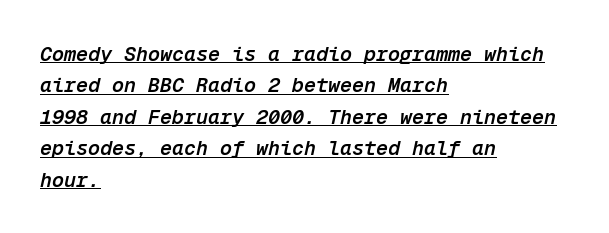
Q: Is the text bold? A: Semi-bold.
Q: Is the text italic (slanted)? A: Yes, it leans right by about 12 degrees.
Q: Is the text underlined? A: Yes.
Q: How is the paragraph aligned? A: Left-aligned.
Q: Is the spacing between letters normal or unusually wide? A: Normal.
Q: Is the spacing between lines tight, normal or loose? A: Normal.
